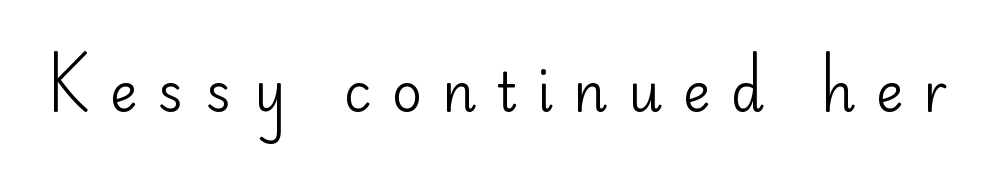
Q: Is the text bold? A: No.
Q: Is the text italic (slanted)? A: No, it is upright.
Q: Is the typeface a serif or a sans-serif typeface? A: Sans-serif.
Q: Is the text underlined? A: No.
Q: Is the spacing between letters normal or unusually wide? A: Unusually wide.
Q: Width (condensed, normal, or wide)? A: Normal.
Q: Stroke contrast? A: Low.
Q: x-height? A: Small.
Q: Monospaced? A: No.
